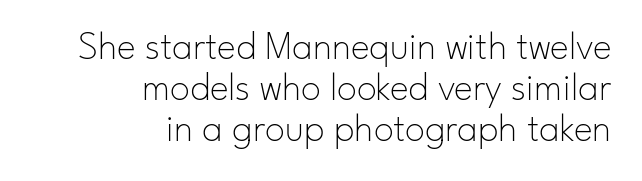
The font family rendered here belongs to the sans-serif group. The letters sit at their default tracking, neither squeezed nor spread. Think of a printed novel: that variable character pitch is what you see here. The specimen reads as upright at a glance. All the whitespace from short lines collects on the left.
